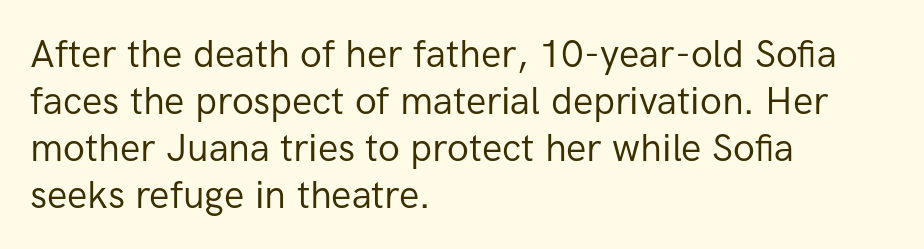
{"serif": "no", "italic": "no", "bold": "no", "weight": "regular", "width": "normal", "stroke_contrast": "low", "x_height": "medium", "monospaced": "no", "underline": "no", "align": "left", "line_spacing_ratio": 1.24, "letter_spacing": "normal", "letter_spacing_em": 0.0, "glyph_px": 38}
